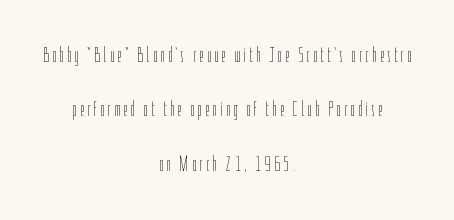
{"italic": "no", "bold": "no", "underline": "no", "align": "center", "line_spacing": "loose", "line_spacing_ratio": 2.47, "glyph_px": 22}
